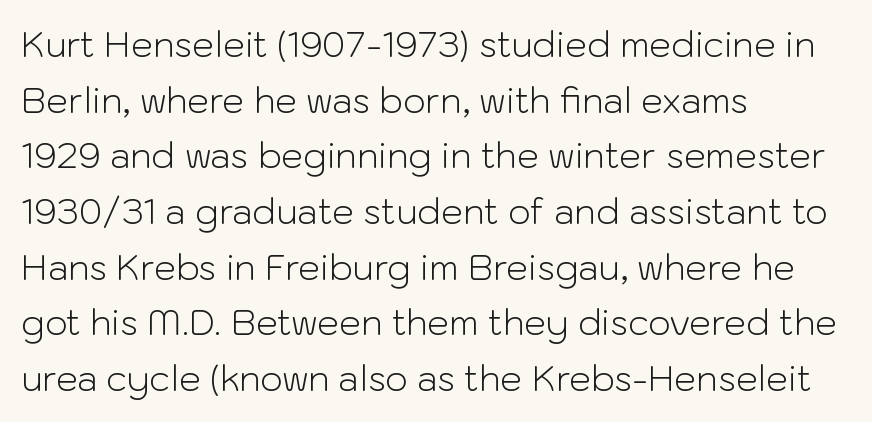
The image shows 35 px light sans-serif type, upright; set left-aligned, normal line spacing (1.59x), normal letter spacing, not underlined; low stroke contrast and a medium x-height.
